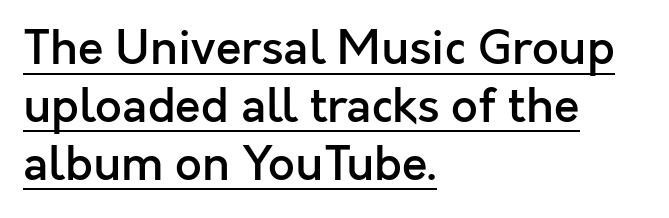
Q: Is the text bold? A: Semi-bold.
Q: Is the text italic (slanted)? A: No, it is upright.
Q: Is the typeface a serif or a sans-serif typeface? A: Sans-serif.
Q: Is the text underlined? A: Yes.
Q: How is the paragraph aligned? A: Left-aligned.
Q: Is the spacing between letters normal or unusually wide? A: Normal.
Q: Width (condensed, normal, or wide)? A: Normal.
Q: x-height? A: Medium.
Q: Monospaced? A: No.
